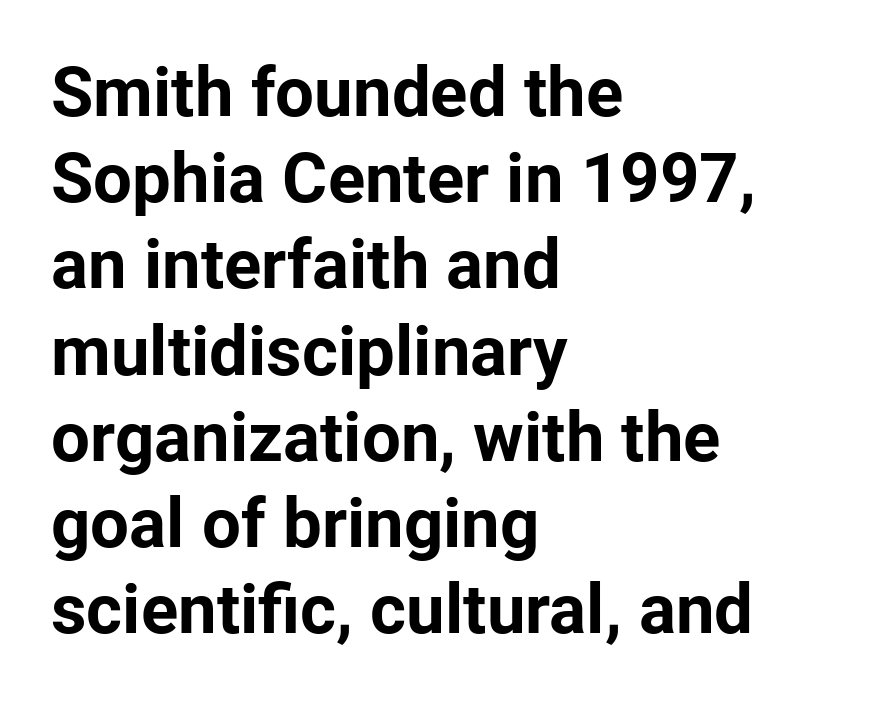
Q: Is the text bold? A: Yes.
Q: Is the text italic (slanted)? A: No, it is upright.
Q: Is the typeface a serif or a sans-serif typeface? A: Sans-serif.
Q: Is the text underlined? A: No.
Q: How is the paragraph aligned? A: Left-aligned.
Q: Is the spacing between letters normal or unusually wide? A: Normal.
Q: Is the spacing between lines tight, normal or loose? A: Normal.
Q: Width (condensed, normal, or wide)? A: Normal.
Q: Stroke contrast? A: Low.
Q: x-height? A: Medium.
Q: Monospaced? A: No.
